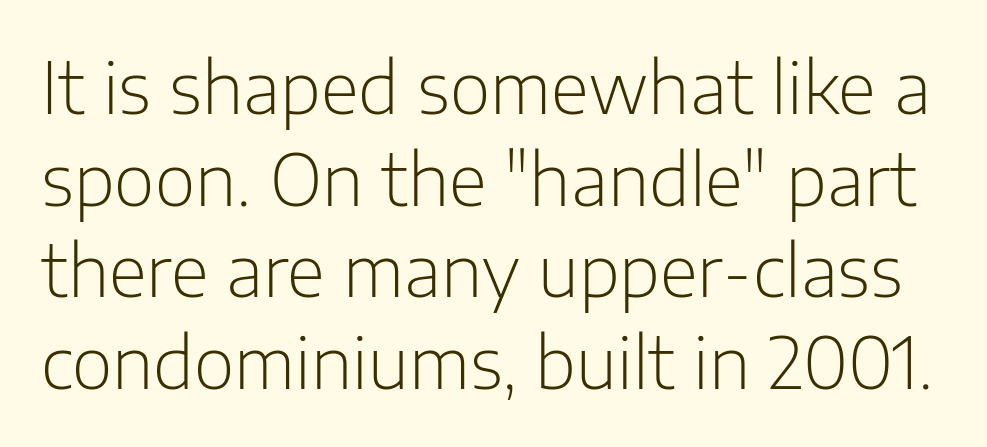
The image shows 70 px light sans-serif type, upright; set normal line spacing (1.31x), normal letter spacing, not underlined; low stroke contrast and a medium x-height.
